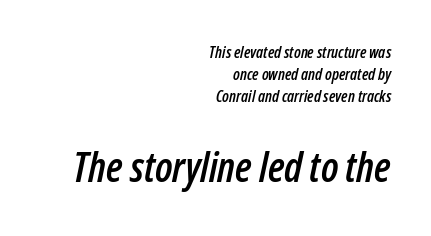
The image shows 41 px condensed type, italic (leaning right); set right-aligned, normal line spacing (1.36x), normal letter spacing, not underlined; the second (bottom) block is 2.56x larger; low stroke contrast and a medium x-height.
